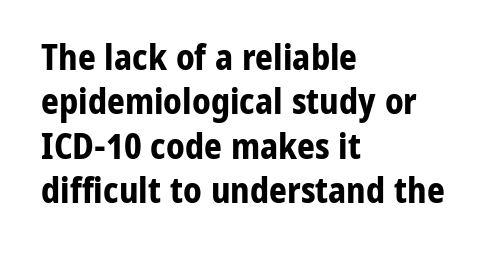
Q: Is the text bold? A: Yes.
Q: Is the text italic (slanted)? A: No, it is upright.
Q: Is the typeface a serif or a sans-serif typeface? A: Sans-serif.
Q: Is the text underlined? A: No.
Q: How is the paragraph aligned? A: Left-aligned.
Q: Is the spacing between letters normal or unusually wide? A: Normal.
Q: Is the spacing between lines tight, normal or loose? A: Normal.
Q: Width (condensed, normal, or wide)? A: Normal.
Q: Stroke contrast? A: Low.
Q: x-height? A: Medium.
Q: Monospaced? A: No.
